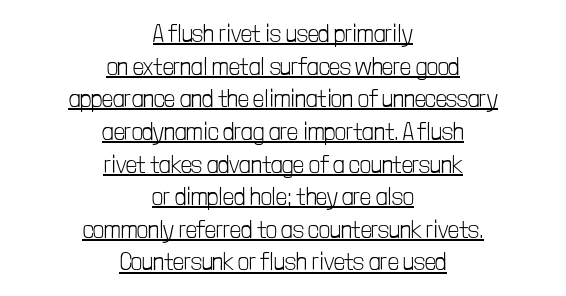
The image shows 24 px text type, upright; set centered, normal line spacing (1.36x), normal letter spacing, underlined.
